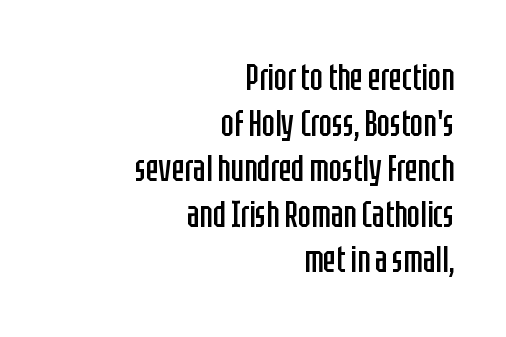
The horizontal fit of the characters is conventional and even. What kind of face is this? One without serifs — a sans. Each letter keeps its own natural width here, so spacing adapts to shape. Letters have the restrained weight of plain body copy at most. Every row of glyphs terminates at an identical x-position on the right. Any mark beneath the type? The region is blank.
